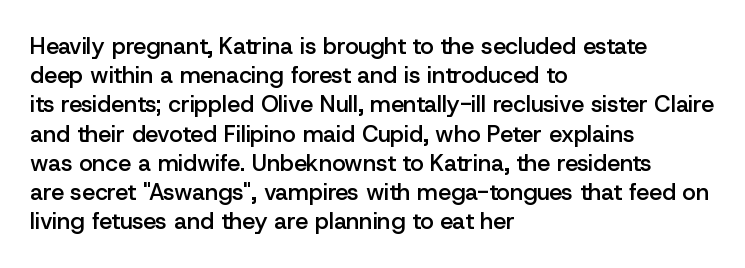
The image shows 23 px text type, upright; set left-aligned, normal line spacing (1.27x), normal letter spacing, not underlined.
